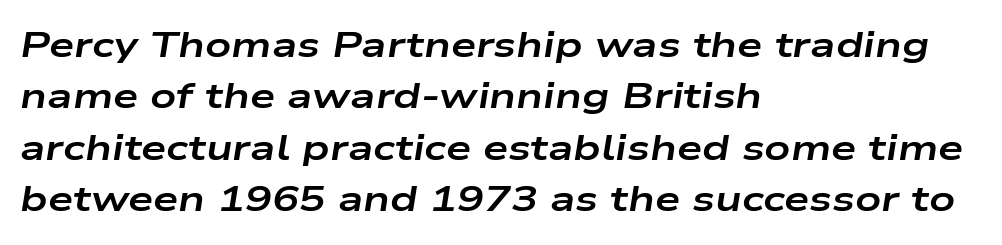
{"italic": "yes", "lean": "right", "slant_degrees": 9, "bold": "yes", "weight": "bold", "width": "wide", "stroke_contrast": "low", "x_height": "medium", "monospaced": "no", "underline": "no", "align": "left", "line_spacing": "normal", "line_spacing_ratio": 1.43, "letter_spacing": "normal", "letter_spacing_em": 0.0, "glyph_px": 36}
